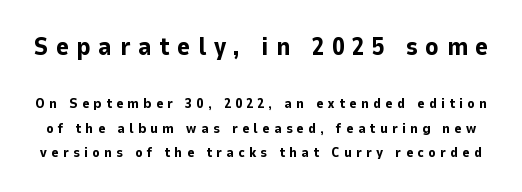
Q: Is the text bold? A: Yes.
Q: Is the text italic (slanted)? A: No, it is upright.
Q: Is the text underlined? A: No.
Q: Is the spacing between letters normal or unusually wide? A: Unusually wide.
Q: Which block of text is set in a larger size, the first (top) or the second (bottom)? A: The first (top) one.
